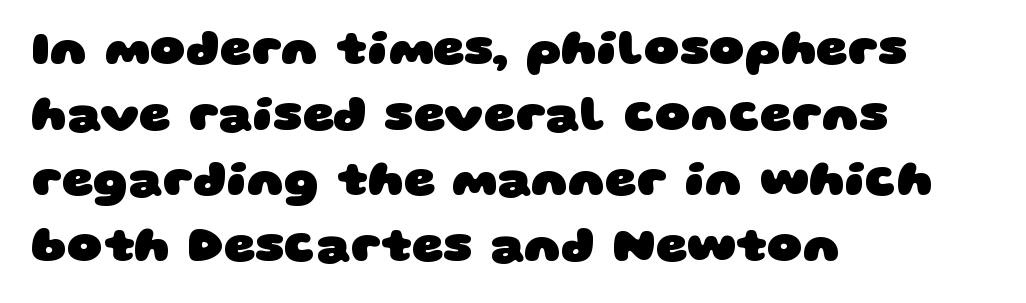
Q: Is the text bold? A: Yes.
Q: Is the typeface a serif or a sans-serif typeface? A: Sans-serif.
Q: Is the text underlined? A: No.
Q: How is the paragraph aligned? A: Left-aligned.
Q: Is the spacing between letters normal or unusually wide? A: Normal.
Q: Is the spacing between lines tight, normal or loose? A: Normal.
Q: Width (condensed, normal, or wide)? A: Wide.
Q: Stroke contrast? A: Low.
Q: x-height? A: Large.
Q: Monospaced? A: No.
